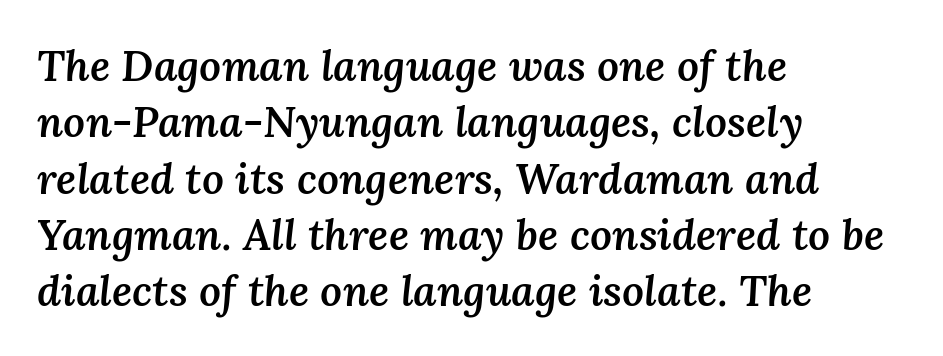
Q: Is the text bold? A: Semi-bold.
Q: Is the text italic (slanted)? A: Yes, it leans right by about 3 degrees.
Q: Is the text underlined? A: No.
Q: How is the paragraph aligned? A: Left-aligned.
Q: Is the spacing between letters normal or unusually wide? A: Normal.
Q: Is the spacing between lines tight, normal or loose? A: Normal.
Q: Width (condensed, normal, or wide)? A: Normal.
Q: Stroke contrast? A: Medium.
Q: x-height? A: Medium.
Q: Monospaced? A: No.
